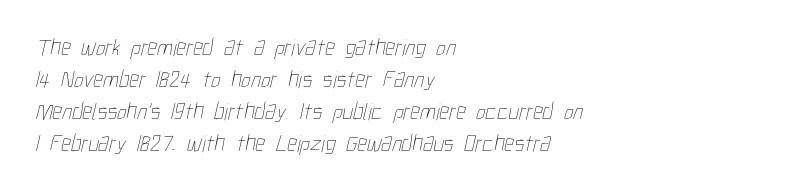
{"bold": "no", "underline": "no", "align": "left", "line_spacing": "normal", "line_spacing_ratio": 1.33, "letter_spacing": "normal", "letter_spacing_em": 0.0, "glyph_px": 24}
